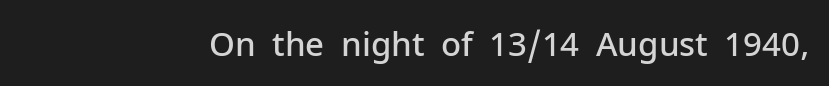
{"serif": "no", "italic": "no", "bold": "semi", "weight": "semibold", "width": "normal", "stroke_contrast": "low", "x_height": "medium", "monospaced": "no", "underline": "no", "letter_spacing": "normal", "letter_spacing_em": 0.0, "glyph_px": 33}
